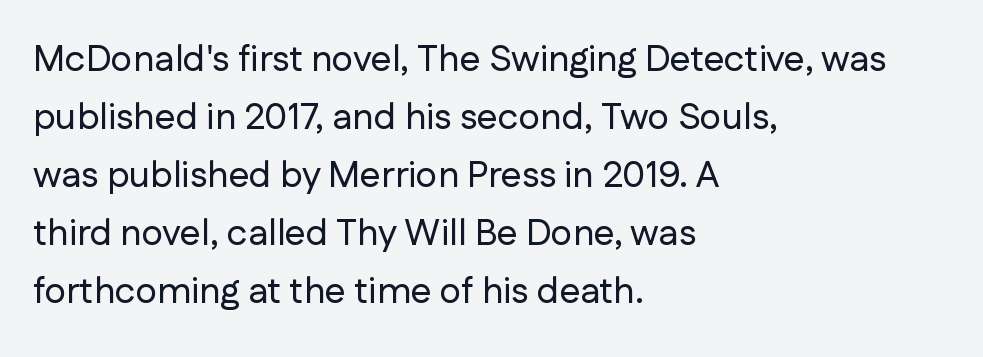
{"serif": "no", "italic": "no", "width": "normal", "stroke_contrast": "low", "x_height": "medium", "monospaced": "no", "underline": "no", "align": "left", "line_spacing": "normal", "line_spacing_ratio": 1.57, "letter_spacing": "normal", "letter_spacing_em": 0.0, "glyph_px": 37}
